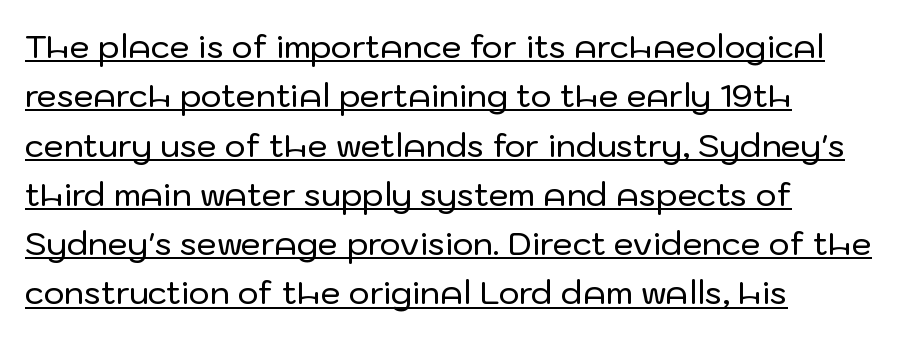
The image shows 32 px sans-serif type, upright; set left-aligned, normal line spacing (1.54x), normal letter spacing, underlined; low stroke contrast and a medium x-height.
